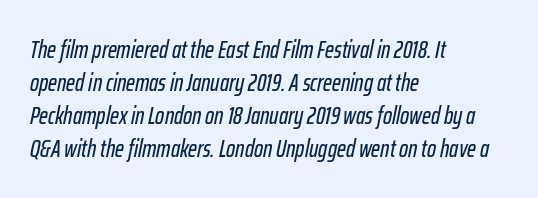
The image shows 24 px text type, italic (leaning right); set left-aligned, normal line spacing (1.37x), normal letter spacing, not underlined.
